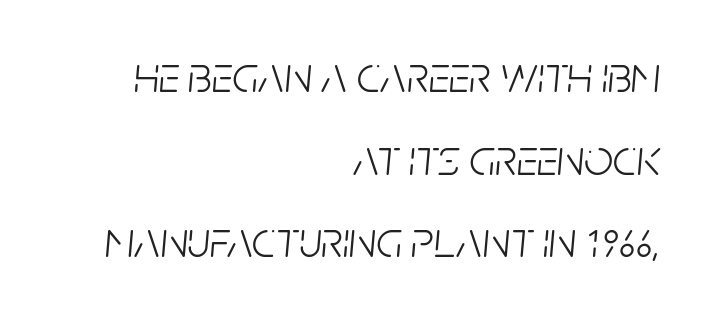
The image shows 51 px light, condensed type, italic (leaning right); set right-aligned, normal line spacing (1.62x), normal letter spacing, not underlined; low stroke contrast and a large x-height.
